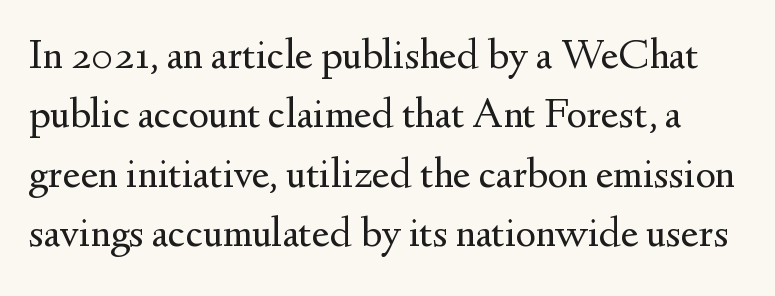
Q: Is the text bold? A: No.
Q: Is the text italic (slanted)? A: No, it is upright.
Q: Is the typeface a serif or a sans-serif typeface? A: Serif.
Q: Is the text underlined? A: No.
Q: Is the spacing between letters normal or unusually wide? A: Normal.
Q: Is the spacing between lines tight, normal or loose? A: Normal.
Q: Width (condensed, normal, or wide)? A: Normal.
Q: Stroke contrast? A: Medium.
Q: x-height? A: Small.
Q: Monospaced? A: No.
